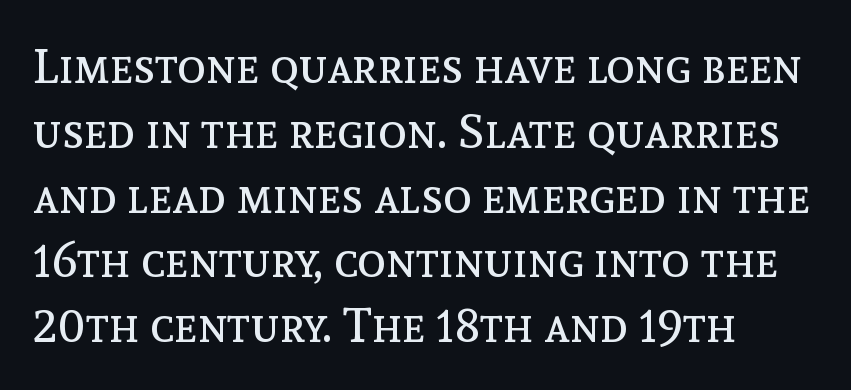
Interline gaps are of average width in this sample. Is the type heavy? It reads as light-to-regular instead. The string is rendered with underlining switched off. The passage shown has conventional tracking throughout.
